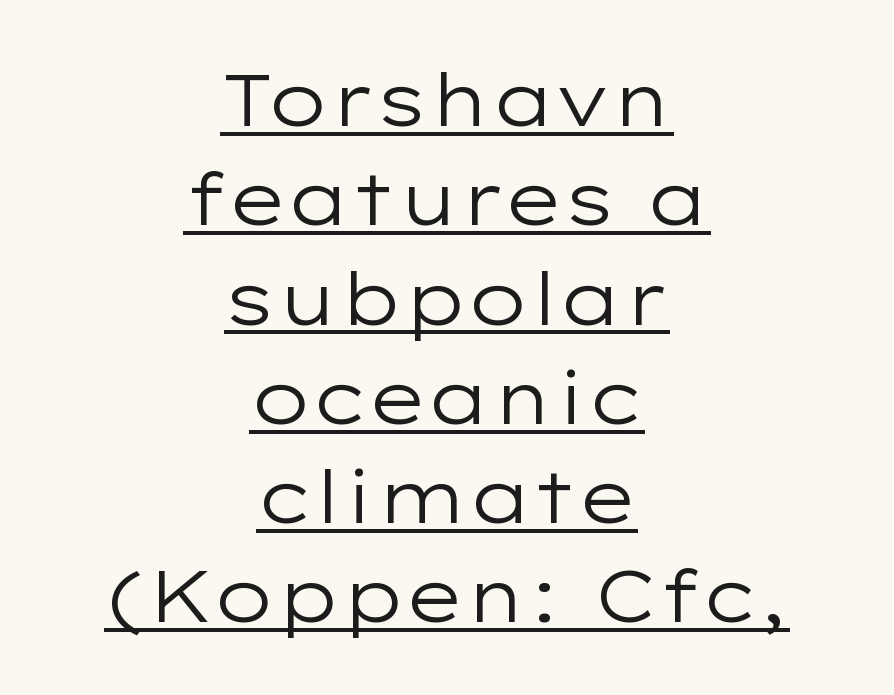
{"serif": "no", "italic": "no", "bold": "no", "weight": "regular", "width": "wide", "stroke_contrast": "low", "x_height": "medium", "monospaced": "no", "underline": "yes", "align": "center", "line_spacing": "normal", "line_spacing_ratio": 1.36, "letter_spacing": "normal", "letter_spacing_em": 0.0, "glyph_px": 73}
